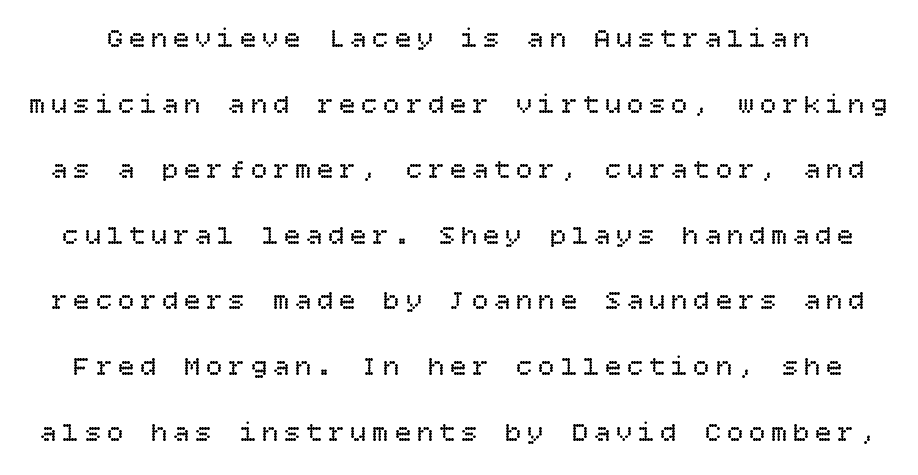
{"italic": "no", "bold": "no", "underline": "no", "line_spacing": "loose", "line_spacing_ratio": 2.43, "letter_spacing": "wide", "letter_spacing_em": 0.22, "glyph_px": 27}
